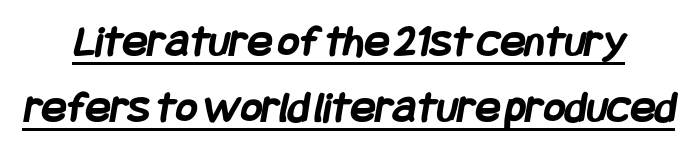
This sample uses a sans-serif face. A dark, heavy texture on the line: the type is bold. Between one letter and the next there's only the usual sliver of space. A rule runs beneath these lines of type. Successive baselines arrive at the customary interval.
